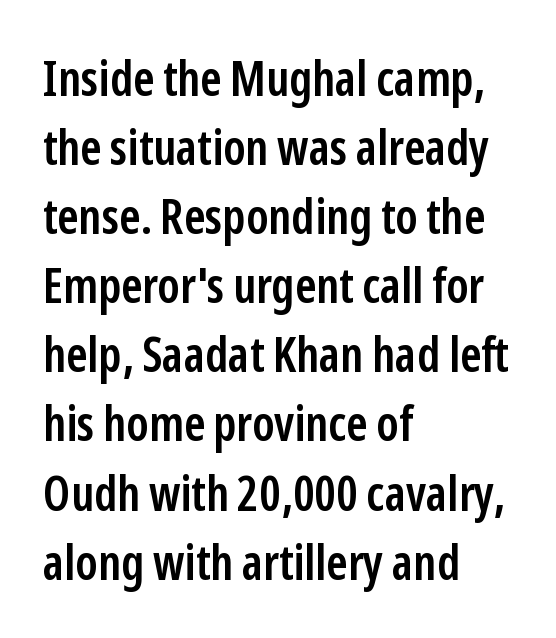
The image shows 49 px semibold, condensed sans-serif type, upright; set left-aligned, normal line spacing (1.41x), normal letter spacing, not underlined; low stroke contrast and a medium x-height.
